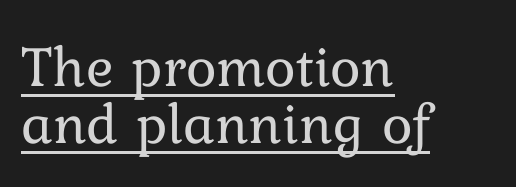
Q: Is the text bold? A: No.
Q: Is the text italic (slanted)? A: No, it is upright.
Q: Is the text underlined? A: Yes.
Q: How is the paragraph aligned? A: Left-aligned.
Q: Is the spacing between letters normal or unusually wide? A: Normal.
Q: Is the spacing between lines tight, normal or loose? A: Tight.
Q: Width (condensed, normal, or wide)? A: Normal.
Q: Stroke contrast? A: Low.
Q: x-height? A: Medium.
Q: Monospaced? A: No.
